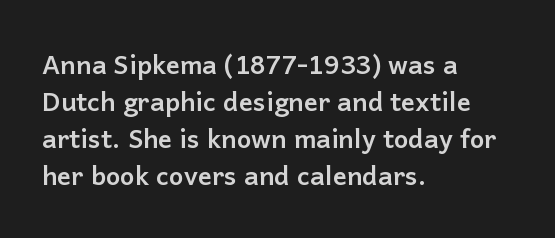
Q: Is the text bold? A: Yes.
Q: Is the text italic (slanted)? A: No, it is upright.
Q: Is the text underlined? A: No.
Q: How is the paragraph aligned? A: Left-aligned.
Q: Is the spacing between letters normal or unusually wide? A: Normal.
Q: Is the spacing between lines tight, normal or loose? A: Normal.
